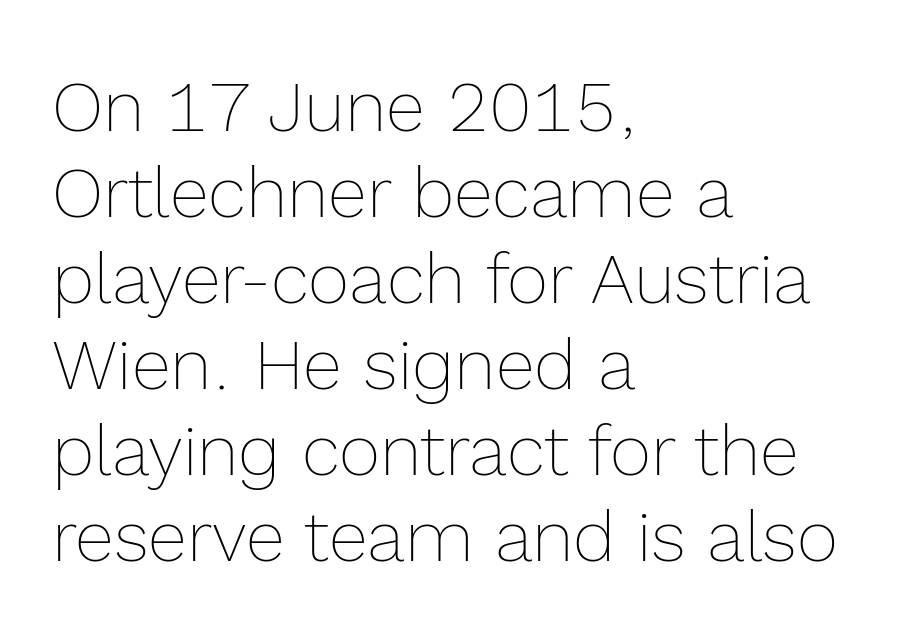
Q: Is the text bold? A: No.
Q: Is the text italic (slanted)? A: No, it is upright.
Q: Is the text underlined? A: No.
Q: How is the paragraph aligned? A: Left-aligned.
Q: Is the spacing between letters normal or unusually wide? A: Normal.
Q: Width (condensed, normal, or wide)? A: Normal.
Q: x-height? A: Medium.
Q: Monospaced? A: No.
